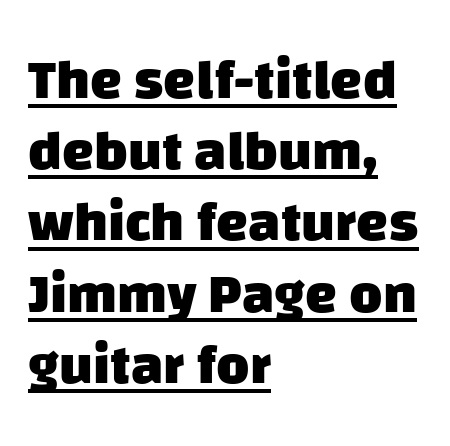
{"serif": "no", "bold": "yes", "weight": "heavy", "width": "normal", "stroke_contrast": "low", "x_height": "large", "monospaced": "no", "underline": "yes", "align": "left", "line_spacing": "normal", "line_spacing_ratio": 1.25, "letter_spacing": "normal", "letter_spacing_em": 0.0, "glyph_px": 57}
